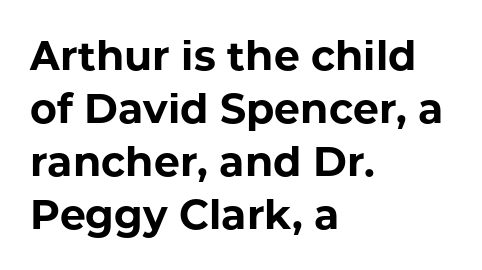
The image shows 41 px bold sans-serif type, upright; set left-aligned, normal line spacing (1.29x), normal letter spacing, not underlined; low stroke contrast and a medium x-height.
